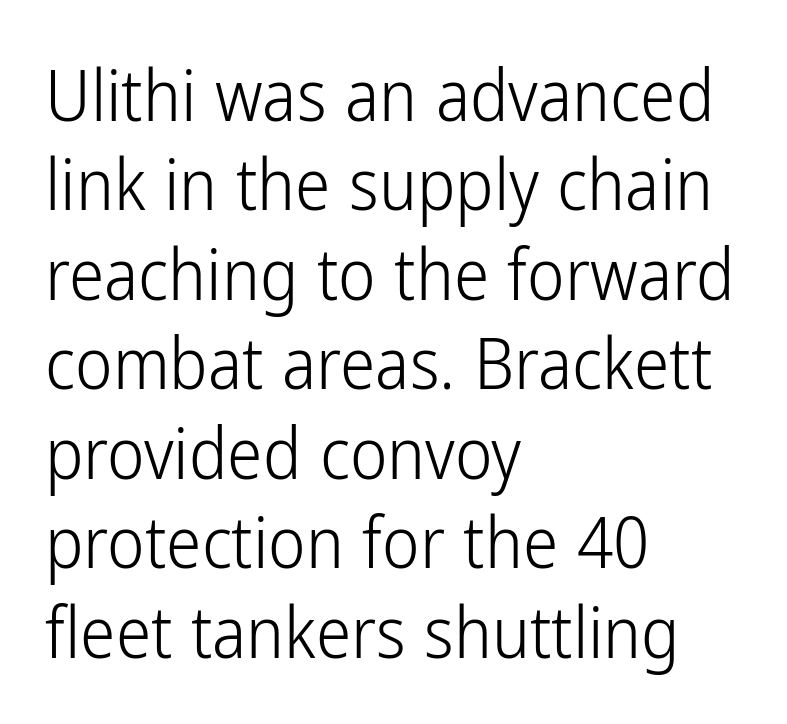
{"serif": "no", "italic": "no", "bold": "no", "weight": "light", "width": "condensed", "stroke_contrast": "low", "x_height": "medium", "monospaced": "no", "underline": "no", "align": "left", "line_spacing": "normal", "line_spacing_ratio": 1.26, "letter_spacing": "normal", "letter_spacing_em": 0.0, "glyph_px": 71}
